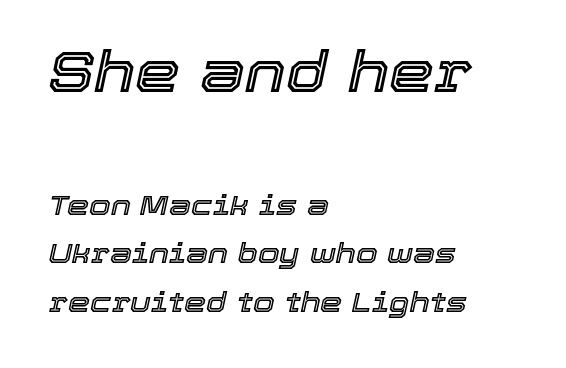
{"italic": "yes", "lean": "right", "slant_degrees": 12, "width": "normal", "x_height": "medium", "monospaced": "no", "underline": "no", "align": "left", "line_spacing_ratio": 1.74, "letter_spacing": "normal", "letter_spacing_em": 0.0, "larger_block": "first", "size_ratio": 2.04, "glyph_px": 57}
